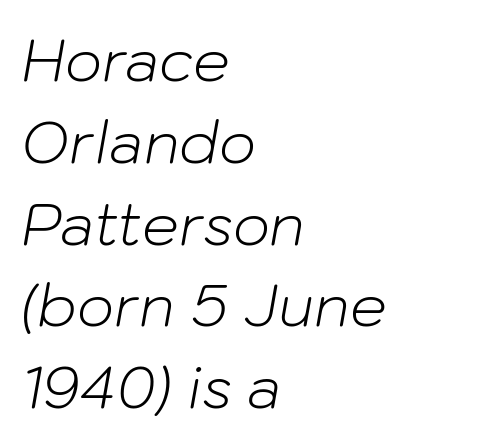
{"italic": "yes", "lean": "right", "slant_degrees": 10, "bold": "no", "weight": "light", "width": "normal", "stroke_contrast": "low", "x_height": "medium", "monospaced": "no", "underline": "no", "align": "left", "line_spacing": "normal", "line_spacing_ratio": 1.41, "letter_spacing": "normal", "letter_spacing_em": 0.0, "glyph_px": 58}
